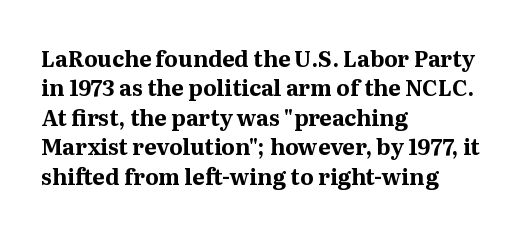
The image shows 22 px bold type, upright; set left-aligned, normal line spacing (1.34x), normal letter spacing, not underlined.
